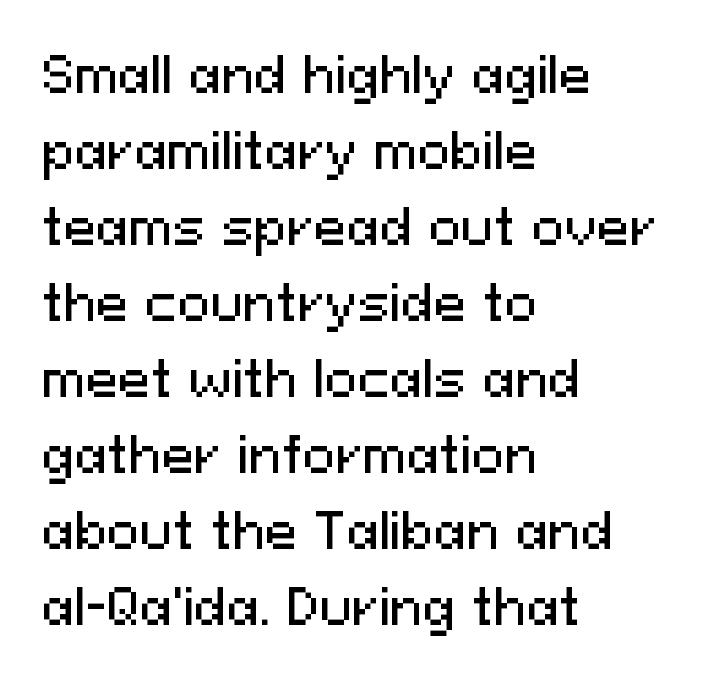
Q: Is the text italic (slanted)? A: No, it is upright.
Q: Is the typeface a serif or a sans-serif typeface? A: Sans-serif.
Q: Is the text underlined? A: No.
Q: How is the paragraph aligned? A: Left-aligned.
Q: Is the spacing between letters normal or unusually wide? A: Normal.
Q: Is the spacing between lines tight, normal or loose? A: Normal.
Q: Width (condensed, normal, or wide)? A: Normal.
Q: Stroke contrast? A: Medium.
Q: x-height? A: Medium.
Q: Monospaced? A: No.
